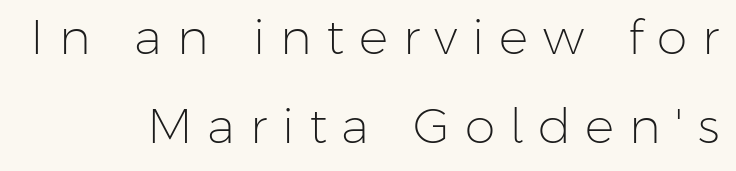
Nope, not italic — everything's standing straight. The passage shown is not bold in any degree. Spacing verdict: proportional, widths tailored to each character. Characters follow at a spacing far wider than the type designer built in. Words float on clear page, feet unadorned.
